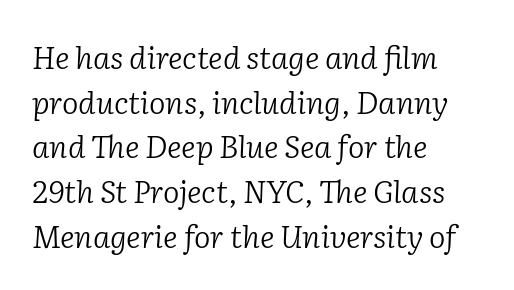
Think of a printed novel: that variable character pitch is what you see here. Weight: not bold — regular or lighter. Each line starts at the same left margin while the right side varies. Standard letterfit; no display-style spreading of the glyphs. In terms of letterform style, serifs are clearly present. A bare baseline throughout the passage.
